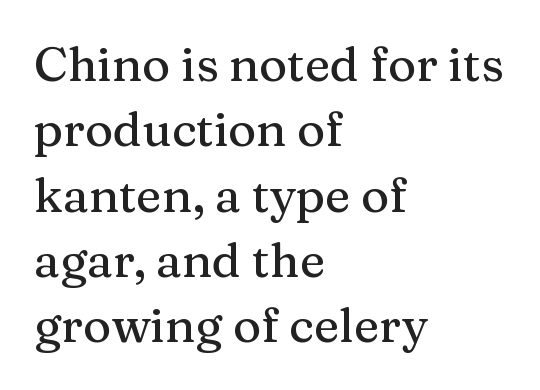
Students, note that the glyphs here touch the page at normal intervals. The passage shown is typed in a proportional face where columns would drift. Unlike a clean sans, this face finishes its strokes with serifs. The rows are spaced the way most documents space them. This sample uses an upright cut, with every glyph sitting square on the baseline. The baseline area is clear.
